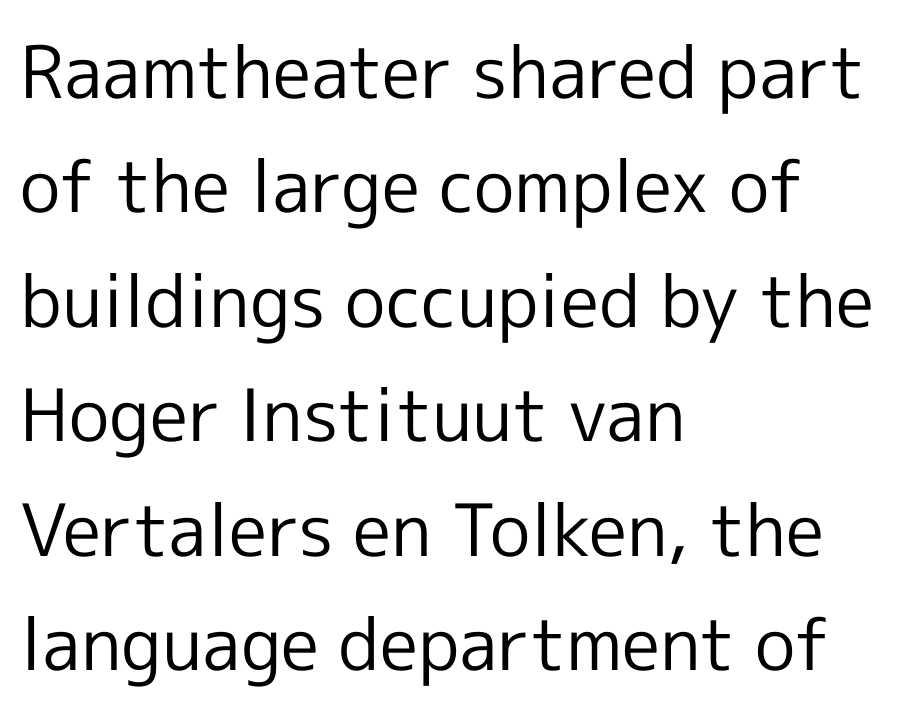
Q: Is the text bold? A: No.
Q: Is the text italic (slanted)? A: No, it is upright.
Q: Is the typeface a serif or a sans-serif typeface? A: Sans-serif.
Q: Is the text underlined? A: No.
Q: How is the paragraph aligned? A: Left-aligned.
Q: Is the spacing between letters normal or unusually wide? A: Normal.
Q: Is the spacing between lines tight, normal or loose? A: Normal.
Q: Width (condensed, normal, or wide)? A: Normal.
Q: x-height? A: Medium.
Q: Monospaced? A: No.
